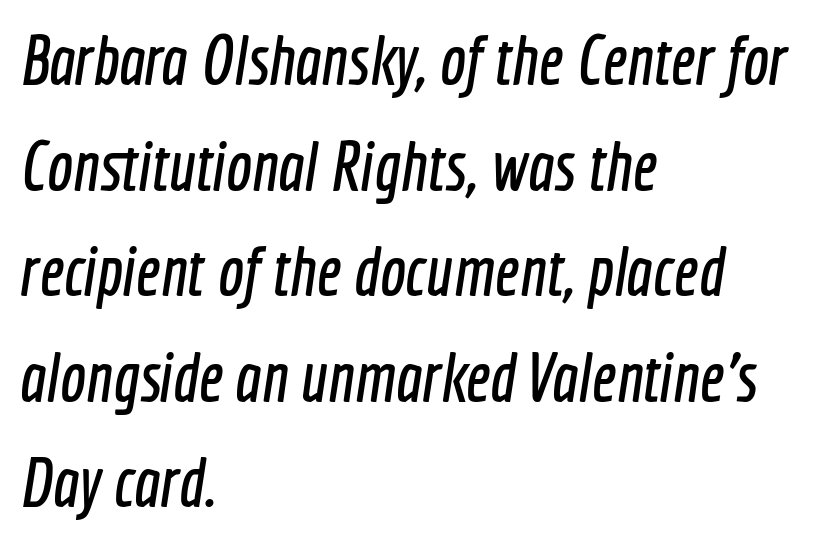
Q: Is the typeface a serif or a sans-serif typeface? A: Sans-serif.
Q: Is the text underlined? A: No.
Q: How is the paragraph aligned? A: Left-aligned.
Q: Is the spacing between letters normal or unusually wide? A: Normal.
Q: Is the spacing between lines tight, normal or loose? A: Normal.
Q: Width (condensed, normal, or wide)? A: Condensed.
Q: x-height? A: Medium.
Q: Monospaced? A: No.
